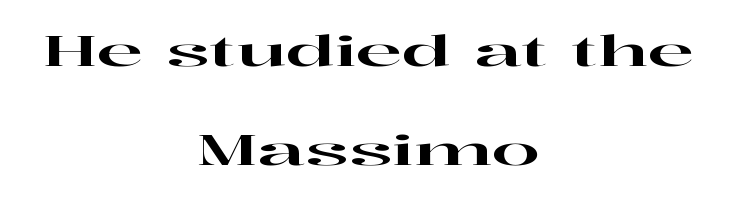
The image shows 43 px wide serif type, upright; set centered, loose line spacing (2.3x), normal letter spacing, not underlined; high stroke contrast and a medium x-height.
